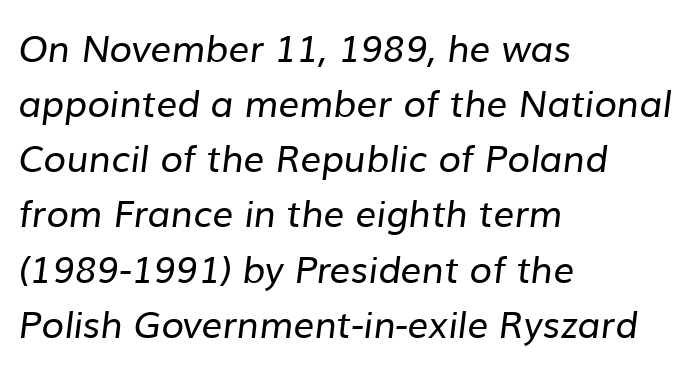
The image shows 37 px regular-weight sans-serif type; set left-aligned, normal line spacing (1.49x), normal letter spacing, not underlined; low stroke contrast and a medium x-height.
